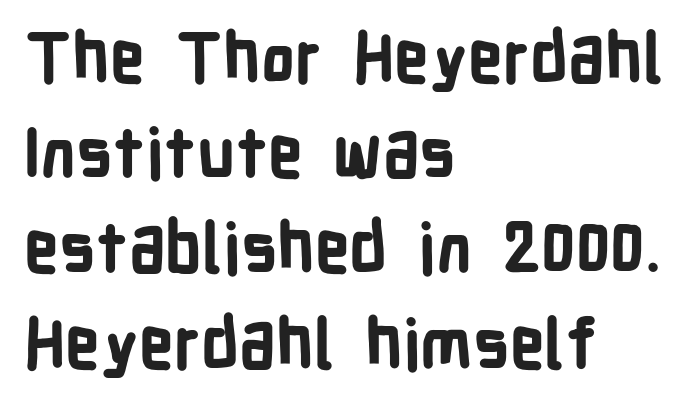
The image shows 68 px bold, condensed sans-serif type, upright; set left-aligned, normal line spacing (1.4x), normal letter spacing, not underlined; low stroke contrast and a medium x-height.
